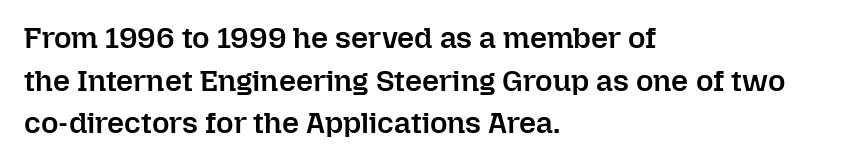
This sample uses plain, unmodified letter spacing. Do the characters align in a grid? No, the font is proportional. A typesetter would mark this as roman, not italic. Only glyphs here, with clear space below each row. The space between consecutive lines is moderate. If you drew a ruler down the left edge, every line would touch it.
